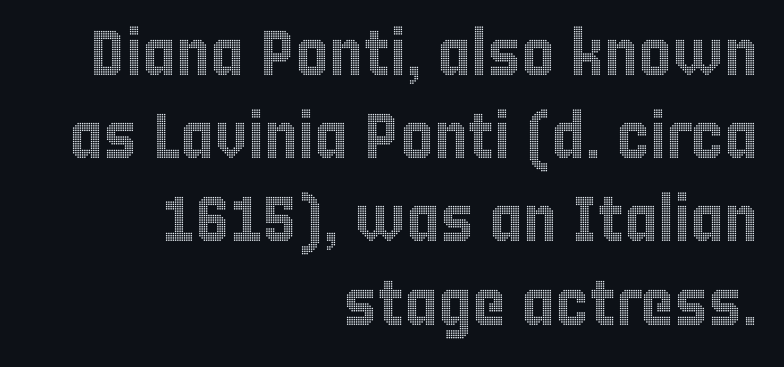
Type without underlining. Nope, not italic — everything's standing straight. In terms of leading, this rendering sits right in the middle. The face used here is proportionally spaced, like ordinary book or web type.
